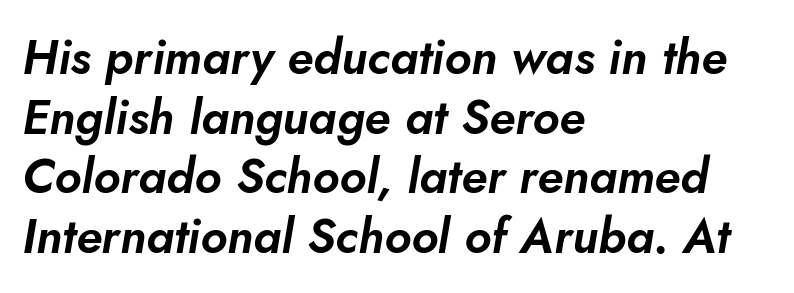
{"italic": "yes", "lean": "right", "slant_degrees": 5, "width": "normal", "stroke_contrast": "low", "x_height": "small", "monospaced": "no", "underline": "no", "align": "left", "line_spacing_ratio": 1.24, "letter_spacing": "normal", "letter_spacing_em": 0.0, "glyph_px": 48}
